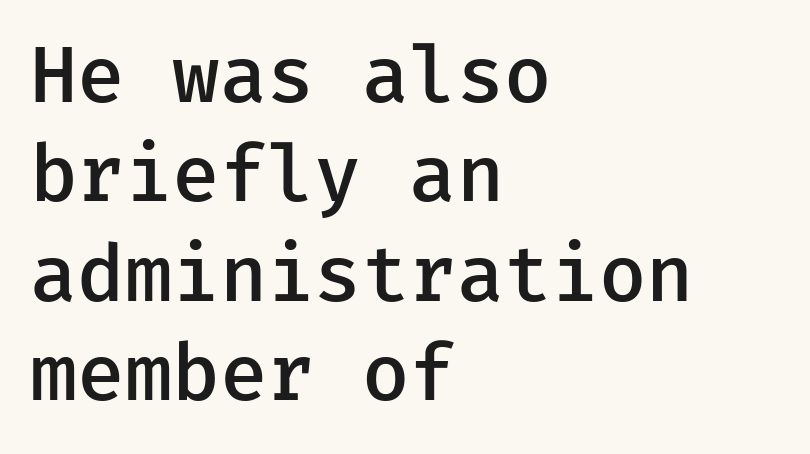
Q: Is the text bold? A: Semi-bold.
Q: Is the text italic (slanted)? A: No, it is upright.
Q: Is the typeface a serif or a sans-serif typeface? A: Sans-serif.
Q: Is the text underlined? A: No.
Q: How is the paragraph aligned? A: Left-aligned.
Q: Is the spacing between letters normal or unusually wide? A: Normal.
Q: Is the spacing between lines tight, normal or loose? A: Normal.
Q: Width (condensed, normal, or wide)? A: Normal.
Q: Stroke contrast? A: Low.
Q: x-height? A: Medium.
